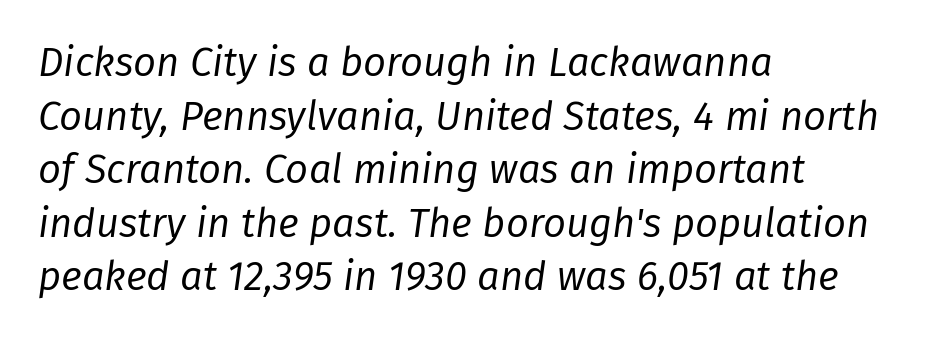
You could call the tracking neutral — neither tight nor loose. Layout note: lines flush left. A typesetter would call this proportional, since set widths differ per character. These lines sit exactly where default settings would place them. Decoration check: the copy has no underline. The font sits on the lighter half of the weight spectrum, regular included.
